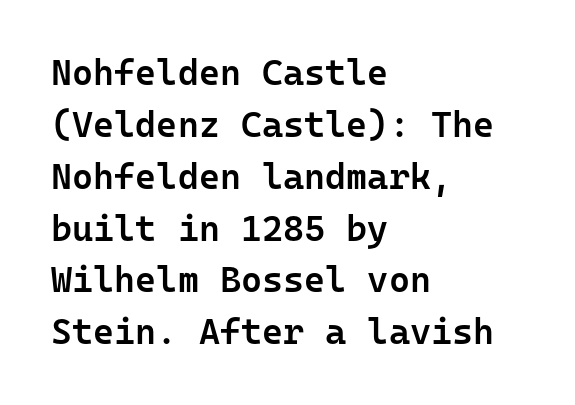
{"serif": "no", "italic": "no", "bold": "semi", "weight": "semibold", "width": "normal", "stroke_contrast": "low", "x_height": "medium", "monospaced": "yes", "underline": "no", "align": "left", "line_spacing": "normal", "line_spacing_ratio": 1.44, "letter_spacing": "normal", "letter_spacing_em": 0.0, "glyph_px": 36}
